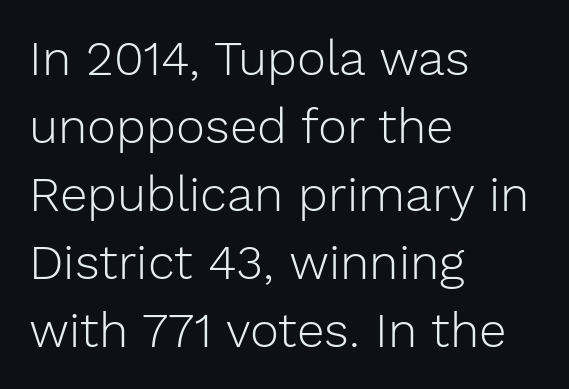
Q: Is the text bold? A: No.
Q: Is the text italic (slanted)? A: No, it is upright.
Q: Is the typeface a serif or a sans-serif typeface? A: Sans-serif.
Q: Is the text underlined? A: No.
Q: How is the paragraph aligned? A: Left-aligned.
Q: Is the spacing between letters normal or unusually wide? A: Normal.
Q: Is the spacing between lines tight, normal or loose? A: Normal.
Q: Width (condensed, normal, or wide)? A: Normal.
Q: Stroke contrast? A: Low.
Q: x-height? A: Medium.
Q: Monospaced? A: No.
